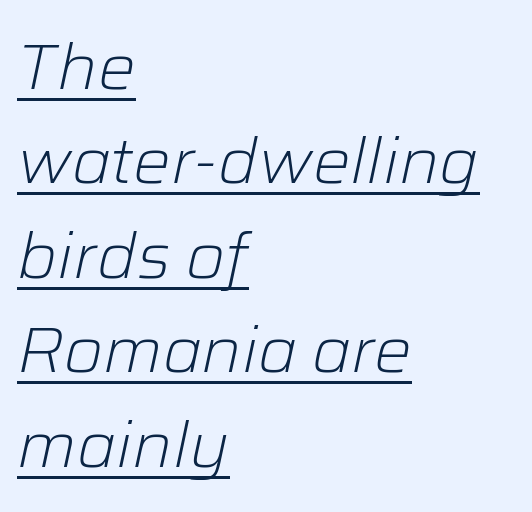
Q: Is the text bold? A: No.
Q: Is the text italic (slanted)? A: Yes, it leans right by about 12 degrees.
Q: Is the text underlined? A: Yes.
Q: How is the paragraph aligned? A: Left-aligned.
Q: Is the spacing between letters normal or unusually wide? A: Normal.
Q: Is the spacing between lines tight, normal or loose? A: Normal.
Q: Width (condensed, normal, or wide)? A: Normal.
Q: Stroke contrast? A: Low.
Q: x-height? A: Medium.
Q: Monospaced? A: No.
